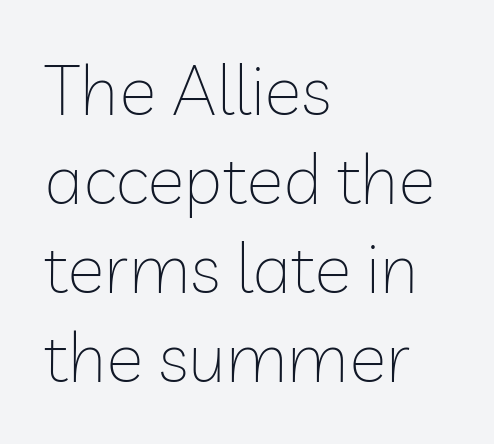
Q: Is the text bold? A: No.
Q: Is the text italic (slanted)? A: No, it is upright.
Q: Is the typeface a serif or a sans-serif typeface? A: Sans-serif.
Q: Is the text underlined? A: No.
Q: How is the paragraph aligned? A: Left-aligned.
Q: Is the spacing between letters normal or unusually wide? A: Normal.
Q: Is the spacing between lines tight, normal or loose? A: Normal.
Q: Width (condensed, normal, or wide)? A: Normal.
Q: Stroke contrast? A: Low.
Q: x-height? A: Medium.
Q: Monospaced? A: No.
